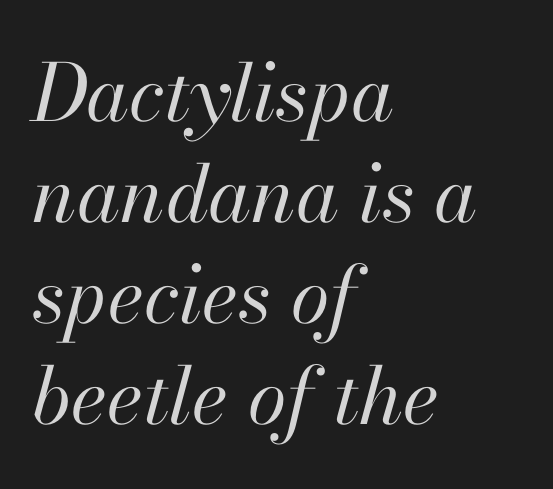
{"italic": "yes", "lean": "right", "slant_degrees": 13, "bold": "no", "weight": "regular", "width": "normal", "stroke_contrast": "high", "x_height": "small", "monospaced": "no", "underline": "no", "align": "left", "line_spacing": "normal", "line_spacing_ratio": 1.28, "letter_spacing": "normal", "letter_spacing_em": 0.0, "glyph_px": 79}
